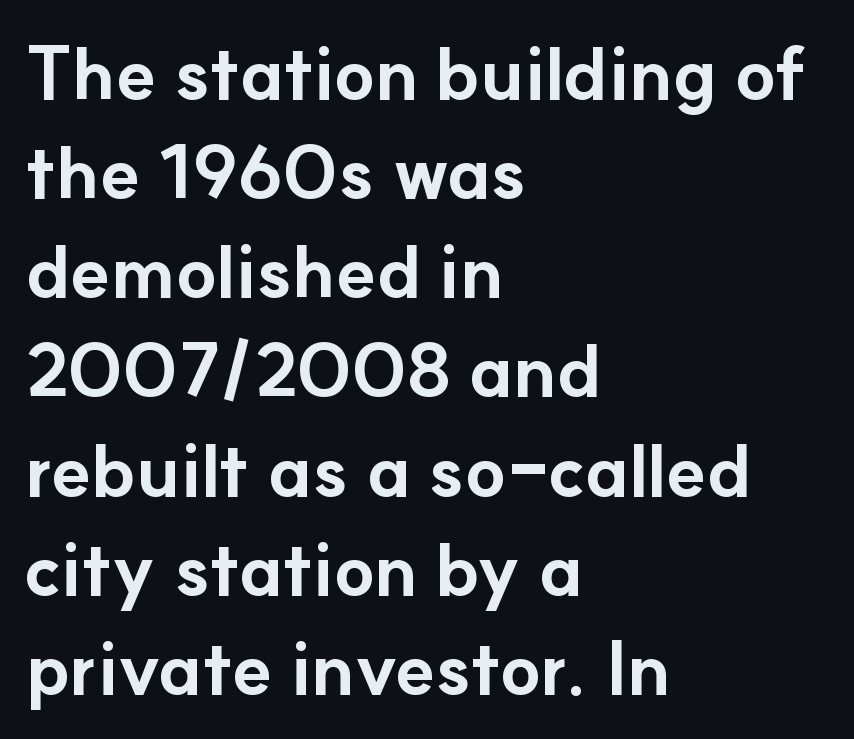
The image shows 74 px bold sans-serif type, upright; set left-aligned, normal line spacing (1.34x), normal letter spacing, not underlined; low stroke contrast and a small x-height.
